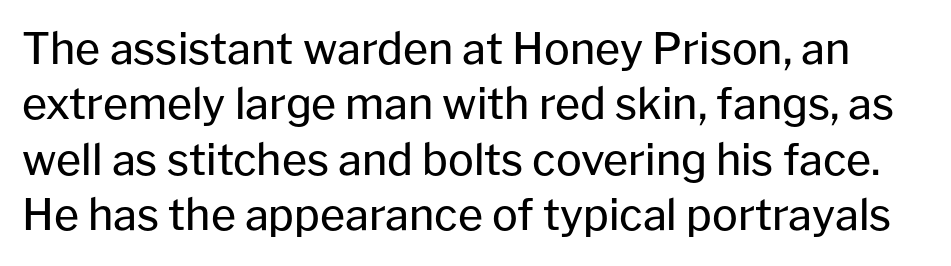
The image shows 43 px regular-weight sans-serif type, upright; set normal line spacing (1.29x), normal letter spacing, not underlined; low stroke contrast and a medium x-height.
